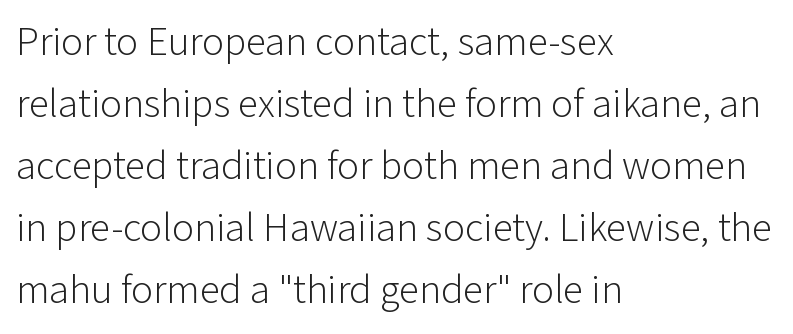
Q: Is the text bold? A: No.
Q: Is the text italic (slanted)? A: No, it is upright.
Q: Is the typeface a serif or a sans-serif typeface? A: Sans-serif.
Q: Is the text underlined? A: No.
Q: How is the paragraph aligned? A: Left-aligned.
Q: Is the spacing between letters normal or unusually wide? A: Normal.
Q: Is the spacing between lines tight, normal or loose? A: Normal.
Q: Width (condensed, normal, or wide)? A: Normal.
Q: Stroke contrast? A: Low.
Q: x-height? A: Medium.
Q: Monospaced? A: No.
